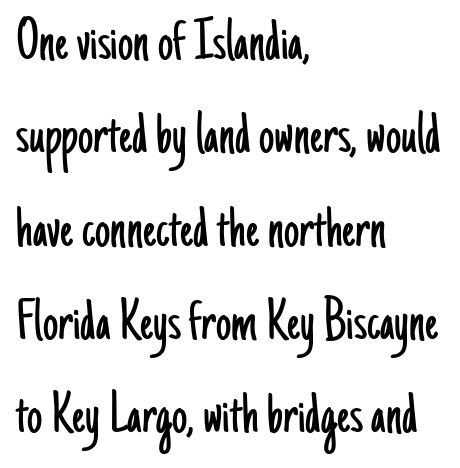
Descenders are the only things crossing below the line. Compared with typical body copy, the letter spacing here is the same. Looks like regular typesetting: each glyph gets only the width it needs. Rows of type keep a routine distance in the vertical direction.
